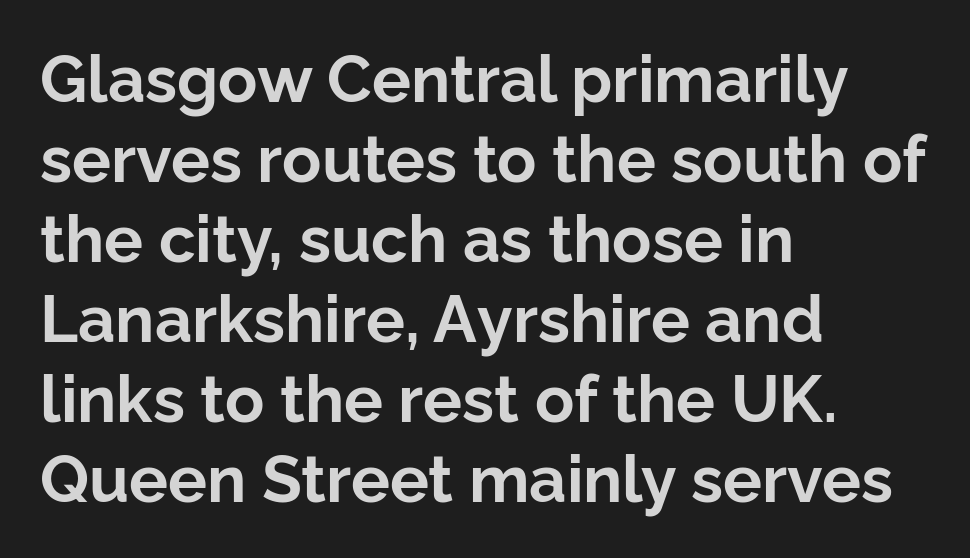
Q: Is the text bold? A: Yes.
Q: Is the text italic (slanted)? A: No, it is upright.
Q: Is the typeface a serif or a sans-serif typeface? A: Sans-serif.
Q: Is the text underlined? A: No.
Q: How is the paragraph aligned? A: Left-aligned.
Q: Is the spacing between letters normal or unusually wide? A: Normal.
Q: Width (condensed, normal, or wide)? A: Normal.
Q: Stroke contrast? A: Low.
Q: x-height? A: Medium.
Q: Monospaced? A: No.
